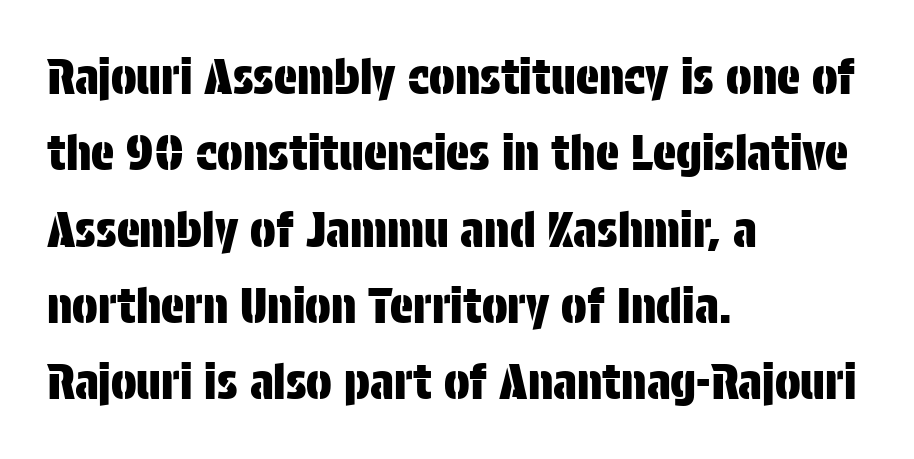
{"serif": "no", "italic": "no", "width": "condensed", "stroke_contrast": "low", "x_height": "large", "monospaced": "no", "underline": "no", "align": "left", "line_spacing": "normal", "line_spacing_ratio": 1.59, "letter_spacing": "normal", "letter_spacing_em": 0.0, "glyph_px": 48}
